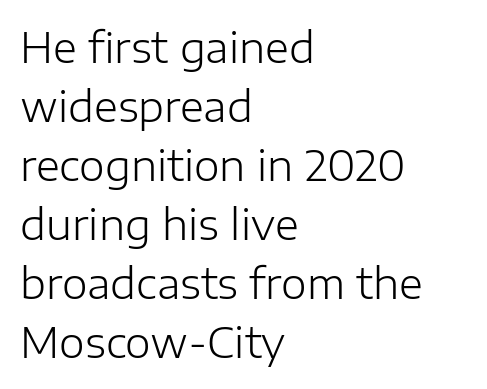
{"serif": "no", "italic": "no", "bold": "no", "weight": "light", "width": "normal", "stroke_contrast": "low", "x_height": "medium", "monospaced": "no", "underline": "no", "align": "left", "line_spacing": "normal", "line_spacing_ratio": 1.44, "letter_spacing": "normal", "letter_spacing_em": 0.0, "glyph_px": 41}
